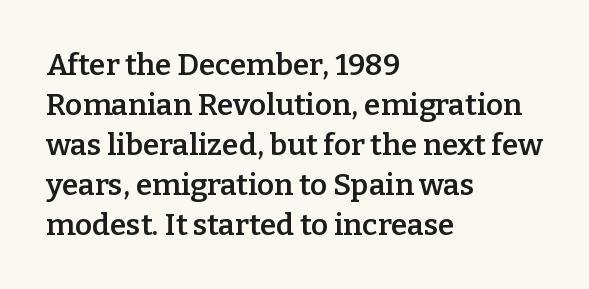
The image shows 30 px semibold serif type, upright; set left-aligned, normal line spacing (1.33x), normal letter spacing, not underlined; low stroke contrast and a medium x-height.
